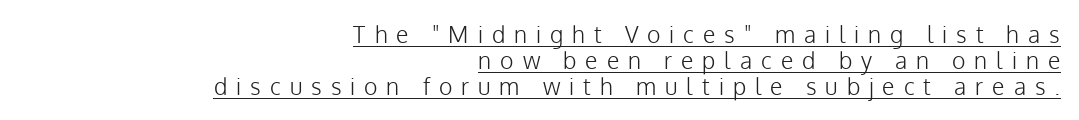
Q: Is the text bold? A: No.
Q: Is the text italic (slanted)? A: No, it is upright.
Q: Is the text underlined? A: Yes.
Q: How is the paragraph aligned? A: Right-aligned.
Q: Is the spacing between letters normal or unusually wide? A: Unusually wide.
Q: Is the spacing between lines tight, normal or loose? A: Tight.
